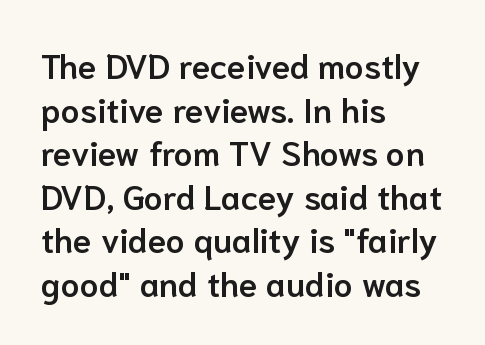
The image shows 34 px semibold sans-serif type, upright; set left-aligned, normal line spacing (1.28x), normal letter spacing, not underlined; low stroke contrast and a medium x-height.
